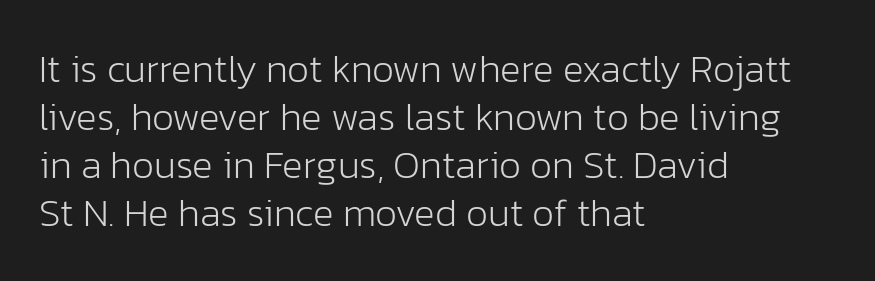
{"serif": "no", "italic": "no", "bold": "no", "weight": "light", "width": "normal", "stroke_contrast": "low", "x_height": "medium", "monospaced": "no", "underline": "no", "align": "left", "line_spacing_ratio": 1.23, "letter_spacing": "normal", "letter_spacing_em": 0.0, "glyph_px": 39}
